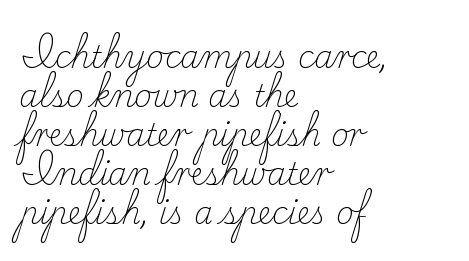
Q: Is the text bold? A: No.
Q: Is the text italic (slanted)? A: Yes.
Q: Is the typeface a serif or a sans-serif typeface? A: Serif.
Q: Is the text underlined? A: No.
Q: How is the paragraph aligned? A: Left-aligned.
Q: Is the spacing between letters normal or unusually wide? A: Normal.
Q: Is the spacing between lines tight, normal or loose? A: Normal.
Q: Width (condensed, normal, or wide)? A: Normal.
Q: Stroke contrast? A: Low.
Q: x-height? A: Small.
Q: Monospaced? A: No.
